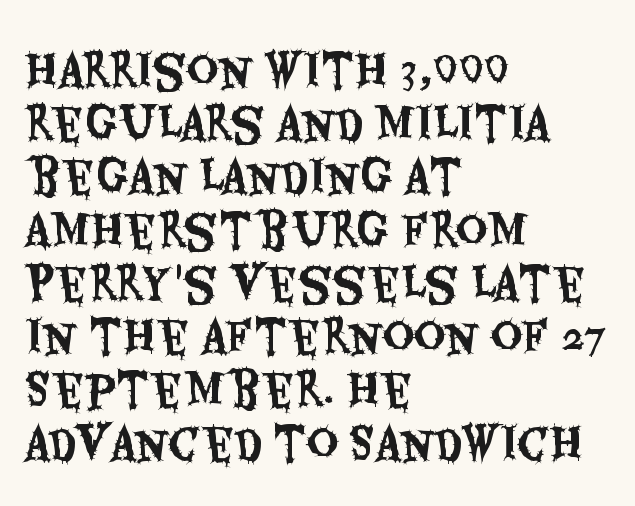
The image shows 44 px condensed sans-serif type, upright; set left-aligned, line spacing 1.21x, normal letter spacing, not underlined; medium stroke contrast and a large x-height.
